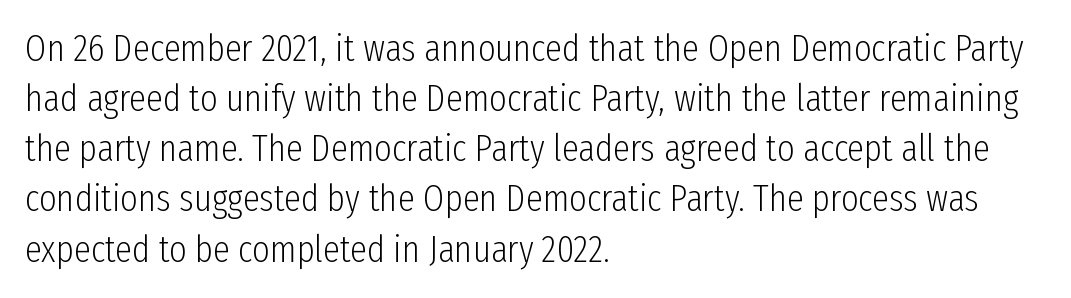
Q: Is the text bold? A: No.
Q: Is the text italic (slanted)? A: No, it is upright.
Q: Is the typeface a serif or a sans-serif typeface? A: Sans-serif.
Q: Is the text underlined? A: No.
Q: How is the paragraph aligned? A: Left-aligned.
Q: Is the spacing between letters normal or unusually wide? A: Normal.
Q: Is the spacing between lines tight, normal or loose? A: Normal.
Q: Width (condensed, normal, or wide)? A: Condensed.
Q: Stroke contrast? A: Low.
Q: x-height? A: Medium.
Q: Monospaced? A: No.
